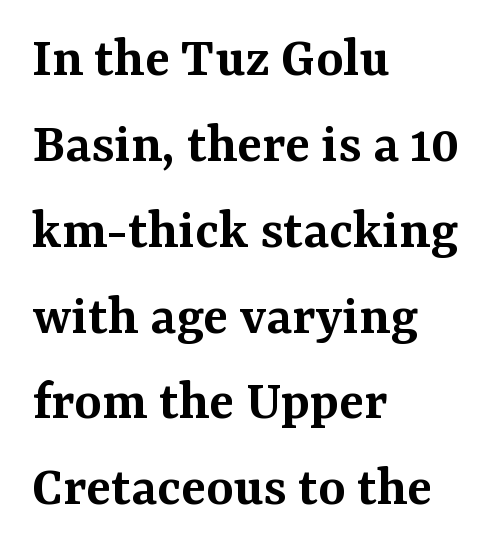
{"serif": "yes", "italic": "no", "bold": "semi", "weight": "semibold", "width": "normal", "stroke_contrast": "medium", "x_height": "medium", "monospaced": "no", "underline": "no", "align": "left", "line_spacing": "normal", "line_spacing_ratio": 1.48, "letter_spacing": "normal", "letter_spacing_em": 0.0, "glyph_px": 58}
